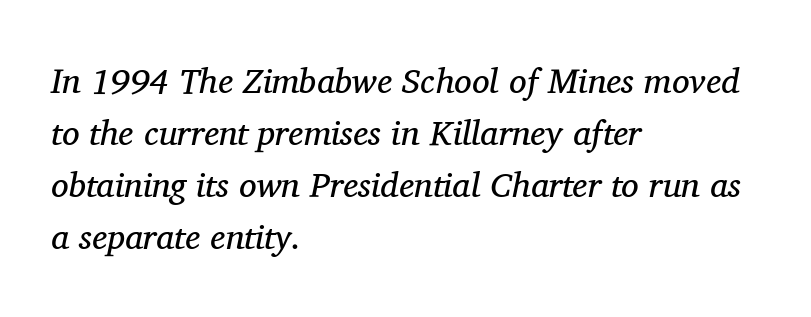
The ragged edge is on the right, which tells us the setting is flush left. When letters slant like this, we call the style italic. Is this a fixed-width face? No — the glyphs have proportional, varying widths. The letterforms sit shoulder to shoulder at normal distance.
